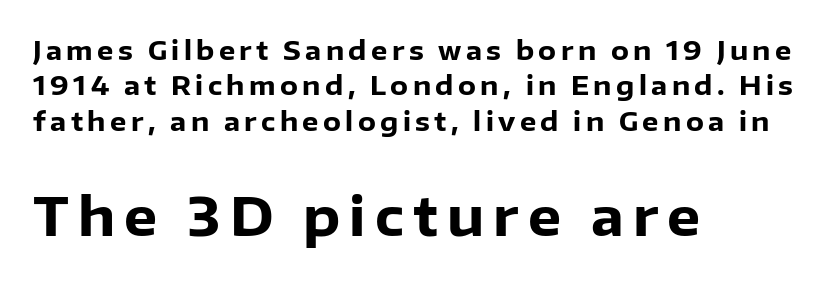
{"serif": "no", "italic": "no", "bold": "yes", "weight": "heavy", "width": "normal", "stroke_contrast": "low", "x_height": "medium", "monospaced": "no", "underline": "no", "align": "left", "line_spacing": "normal", "line_spacing_ratio": 1.36, "larger_block": "second", "size_ratio": 2.04, "glyph_px": 53}
